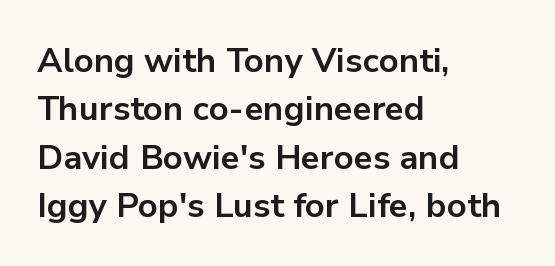
Clear beneath every line of the passage. Notice how descenders clear the ascenders below comfortably — that's standard leading. The letters carry no serifs — their stems end cleanly without finishing strokes. This is heavy type, rendered in bold. Does the copy run flush right? No — it runs flush left.
